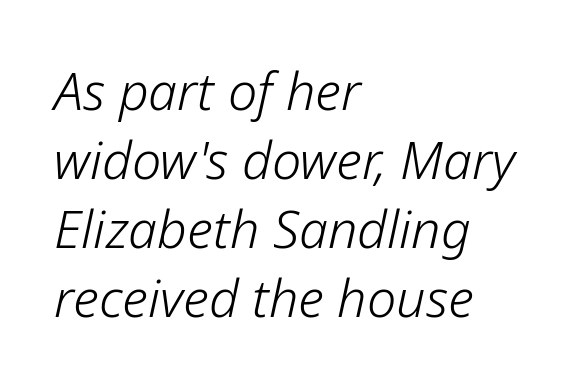
{"italic": "yes", "lean": "right", "slant_degrees": 12, "bold": "no", "weight": "light", "width": "normal", "stroke_contrast": "low", "x_height": "medium", "monospaced": "no", "underline": "no", "align": "left", "line_spacing": "normal", "line_spacing_ratio": 1.33, "letter_spacing": "normal", "letter_spacing_em": 0.0, "glyph_px": 52}
